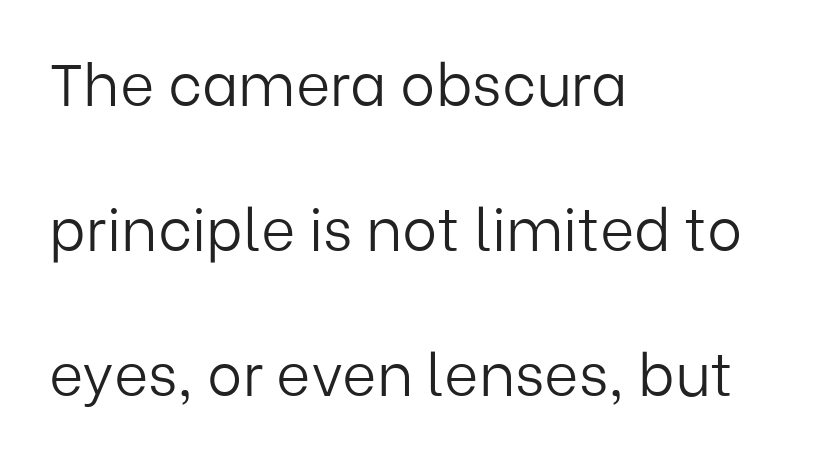
The image shows 59 px light sans-serif type, upright; set left-aligned, loose line spacing (2.46x), normal letter spacing, not underlined; low stroke contrast and a medium x-height.
